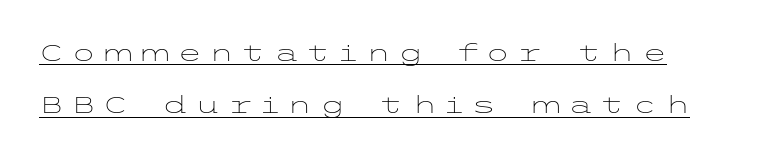
Q: Is the text bold? A: No.
Q: Is the text italic (slanted)? A: No, it is upright.
Q: Is the text underlined? A: Yes.
Q: How is the paragraph aligned? A: Left-aligned.
Q: Is the spacing between letters normal or unusually wide? A: Unusually wide.
Q: Is the spacing between lines tight, normal or loose? A: Loose.
